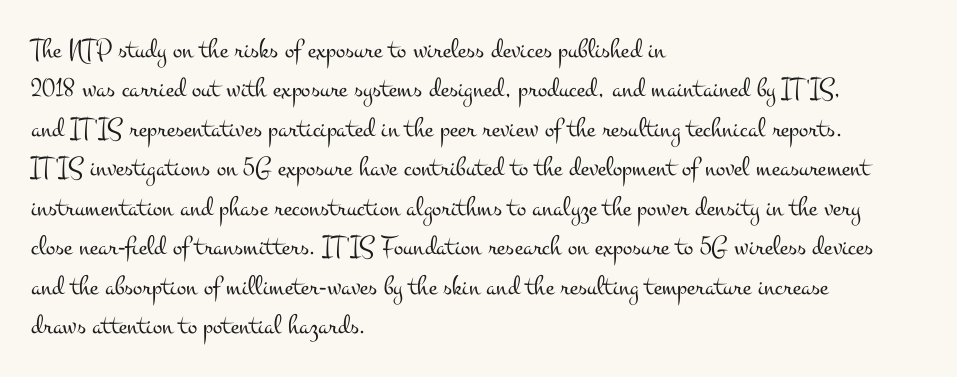
Q: Is the text bold? A: No.
Q: Is the text italic (slanted)? A: Yes.
Q: Is the text underlined? A: No.
Q: How is the paragraph aligned? A: Left-aligned.
Q: Is the spacing between letters normal or unusually wide? A: Normal.
Q: Is the spacing between lines tight, normal or loose? A: Normal.
Q: Width (condensed, normal, or wide)? A: Wide.
Q: Stroke contrast? A: Medium.
Q: x-height? A: Small.
Q: Monospaced? A: No.
